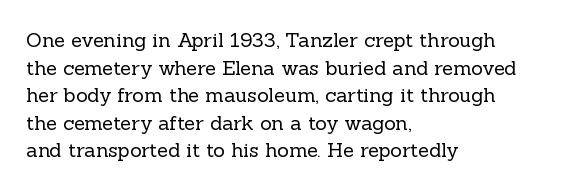
Q: Is the text bold? A: No.
Q: Is the text italic (slanted)? A: No, it is upright.
Q: Is the text underlined? A: No.
Q: How is the paragraph aligned? A: Left-aligned.
Q: Is the spacing between letters normal or unusually wide? A: Normal.
Q: Is the spacing between lines tight, normal or loose? A: Normal.
